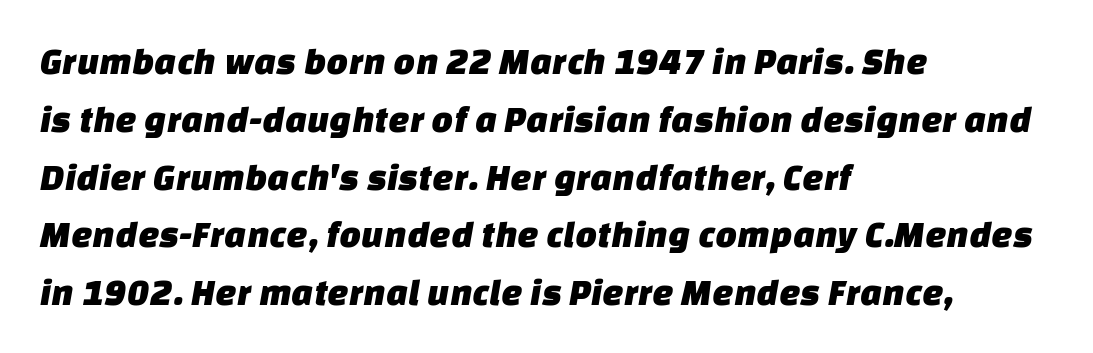
The tracking reads as untouched default to a designer's eye. Horizontal bands of white between lines are of average thickness. Font category for this specimen: sans-serif. In CSS terms this would be text-align: left.
